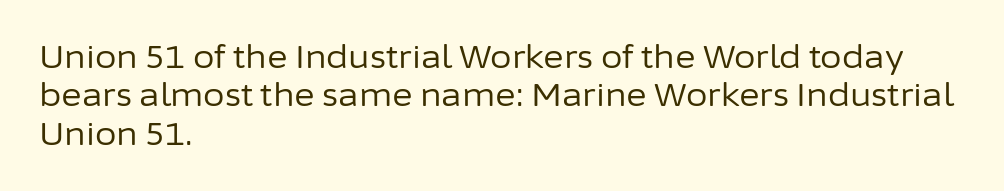
The image shows 31 px regular-weight sans-serif type, upright; set left-aligned, line spacing 1.24x, normal letter spacing, not underlined; low stroke contrast and a medium x-height.
